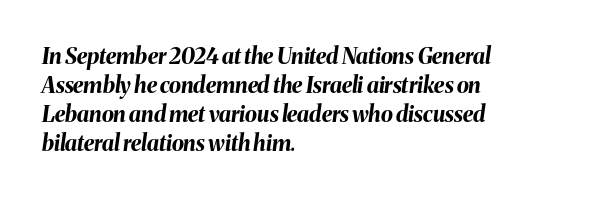
Q: Is the text bold? A: Yes.
Q: Is the text italic (slanted)? A: Yes, it leans right by about 8 degrees.
Q: Is the text underlined? A: No.
Q: How is the paragraph aligned? A: Left-aligned.
Q: Is the spacing between letters normal or unusually wide? A: Normal.
Q: Is the spacing between lines tight, normal or loose? A: Normal.
